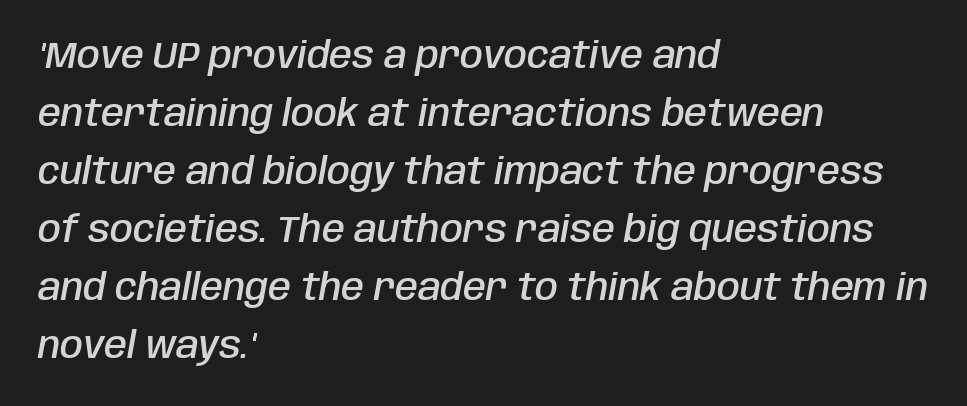
{"italic": "yes", "lean": "right", "slant_degrees": 10, "bold": "semi", "weight": "semibold", "width": "condensed", "stroke_contrast": "low", "x_height": "large", "monospaced": "no", "underline": "no", "align": "left", "line_spacing": "normal", "line_spacing_ratio": 1.57, "letter_spacing": "normal", "letter_spacing_em": 0.0, "glyph_px": 37}
